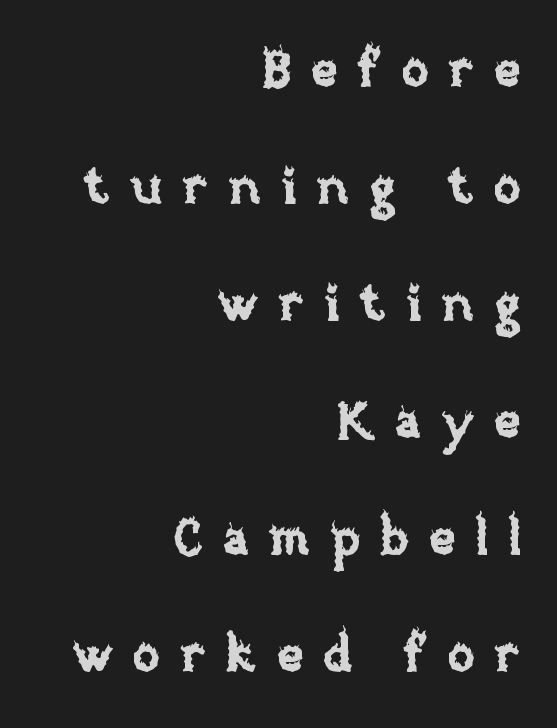
A typesetter would mark this as roman, not italic. Spacing between characters has been opened up far beyond the box default. The designer dialed line spacing up above the default. All the whitespace from short lines collects on the left. Has an underline been added? It has not.
